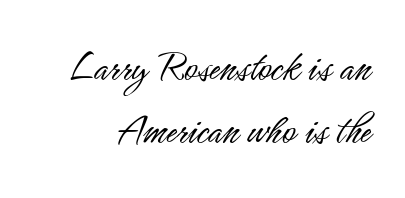
Regarding leading, the lines here are spaced in the standard way. Varying glyph widths throughout — classic text-font behaviour. Nobody drew a line under any word here. Short note: letters normally spaced. Is this a heavy cut? Hardly; it is regular or lighter.
